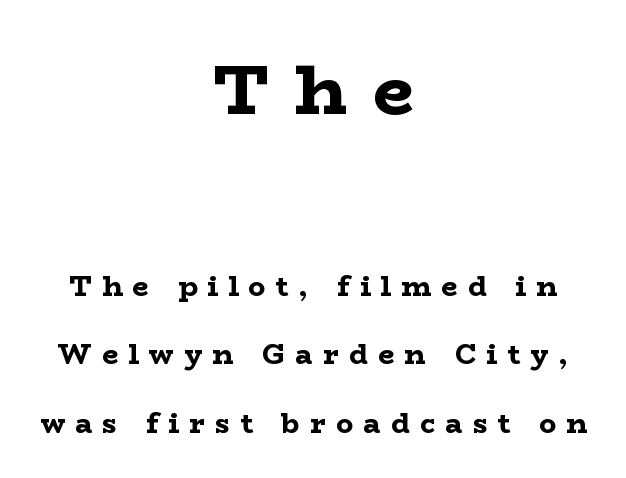
Examine the stroke ends and you'll spot serifs. Students, this is bold: see how much ink each stroke carries. This rendering features lettering with no underline. Which of the two is more prominent by size? The first, at the top. The space between consecutive lines is lavish. Where is the straight margin? There isn't one; the lines are centered.
